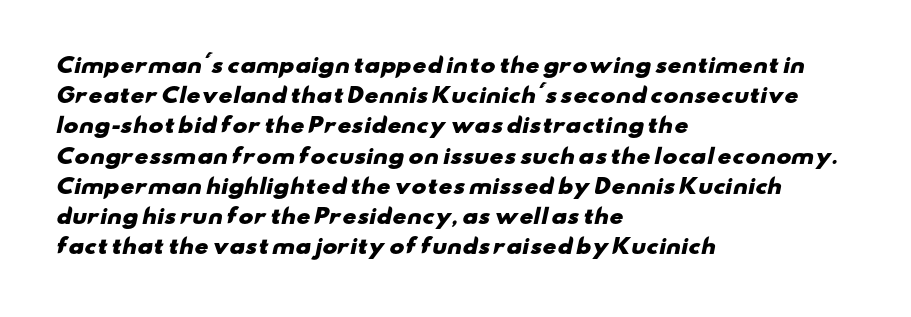
The image shows 20 px bold type; set left-aligned, normal line spacing (1.51x), normal letter spacing, not underlined.
